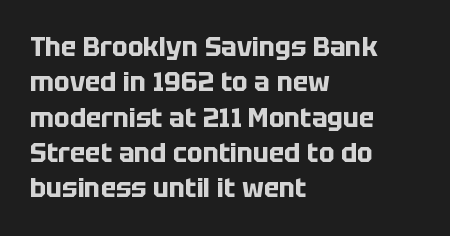
Q: Is the text bold? A: Yes.
Q: Is the text italic (slanted)? A: No, it is upright.
Q: Is the text underlined? A: No.
Q: How is the paragraph aligned? A: Left-aligned.
Q: Is the spacing between letters normal or unusually wide? A: Normal.
Q: Is the spacing between lines tight, normal or loose? A: Normal.
